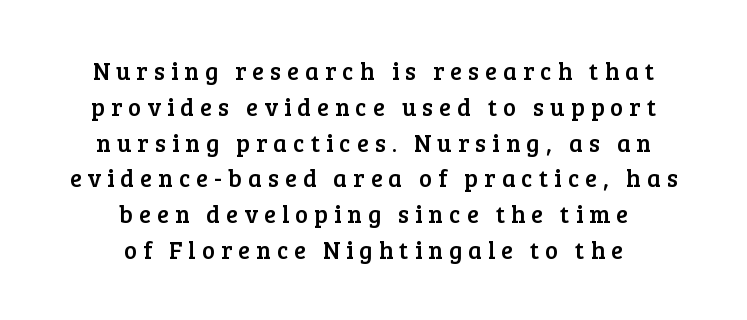
{"italic": "no", "underline": "no", "align": "center", "line_spacing": "normal", "line_spacing_ratio": 1.49, "letter_spacing": "wide", "letter_spacing_em": 0.26, "glyph_px": 24}
